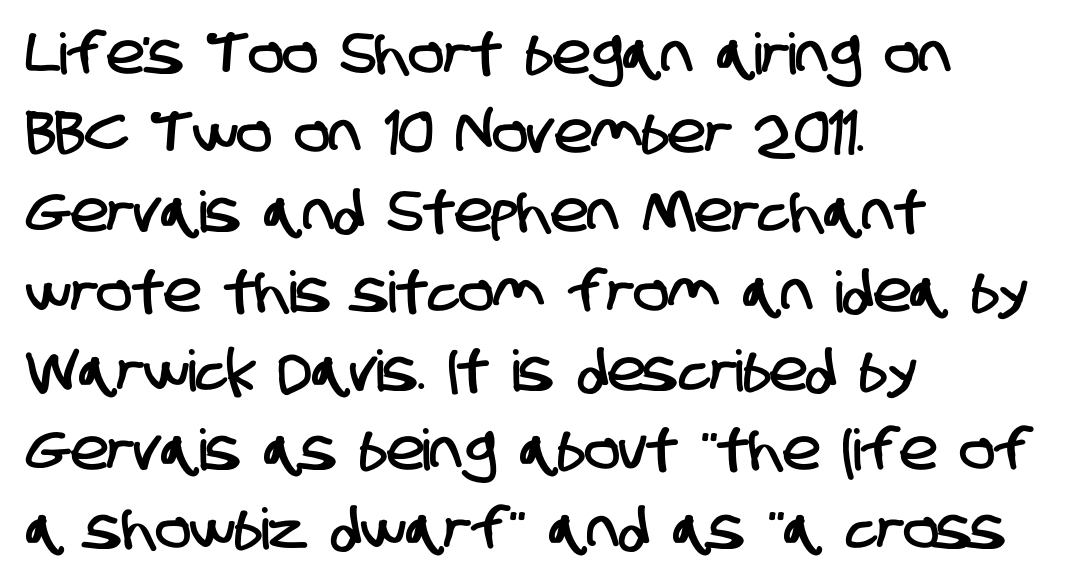
{"serif": "no", "width": "condensed", "stroke_contrast": "low", "x_height": "large", "monospaced": "no", "underline": "no", "align": "left", "line_spacing": "normal", "line_spacing_ratio": 1.39, "letter_spacing": "normal", "letter_spacing_em": 0.0, "glyph_px": 57}
